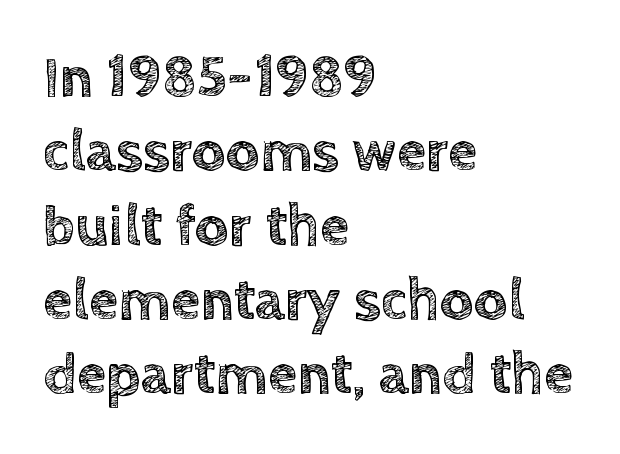
The passage shown has conventional tracking throughout. Letters rest on an invisible, unmarked baseline. The passage shown is typed in a proportional face where columns would drift. Leading matches the norm, producing a regular column. The letters stand straight up with perfectly vertical stems. Line beginnings align vertically; line endings do not.
